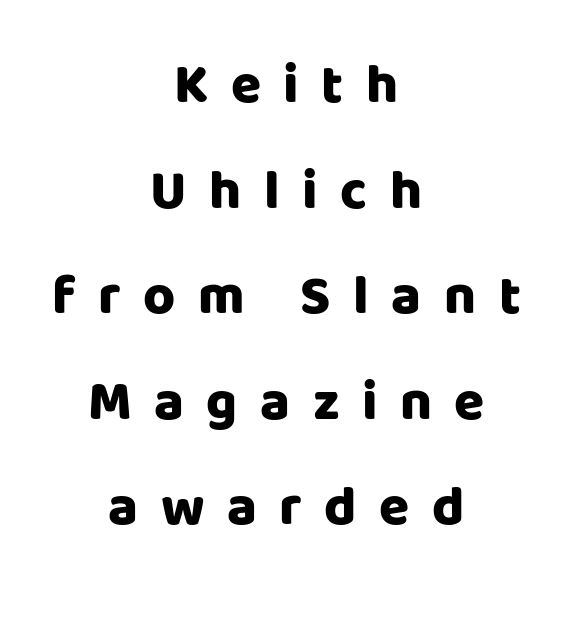
Q: Is the text bold? A: Yes.
Q: Is the text italic (slanted)? A: No, it is upright.
Q: Is the typeface a serif or a sans-serif typeface? A: Sans-serif.
Q: Is the text underlined? A: No.
Q: How is the paragraph aligned? A: Centered.
Q: Is the spacing between letters normal or unusually wide? A: Unusually wide.
Q: Is the spacing between lines tight, normal or loose? A: Loose.
Q: Width (condensed, normal, or wide)? A: Normal.
Q: Stroke contrast? A: Low.
Q: x-height? A: Large.
Q: Monospaced? A: No.
